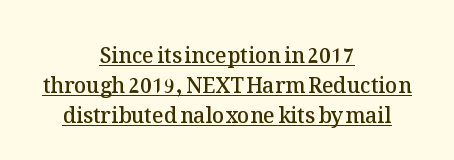
Q: Is the text bold? A: Semi-bold.
Q: Is the text italic (slanted)? A: No, it is upright.
Q: Is the text underlined? A: Yes.
Q: How is the paragraph aligned? A: Centered.
Q: Is the spacing between letters normal or unusually wide? A: Normal.
Q: Is the spacing between lines tight, normal or loose? A: Normal.
